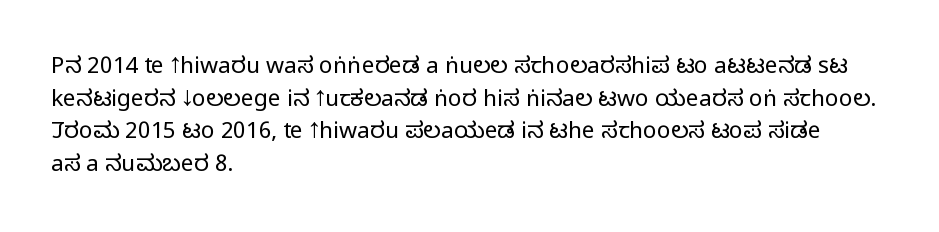
The image shows 23 px text type, upright; set left-aligned, normal line spacing (1.42x), normal letter spacing, not underlined.
